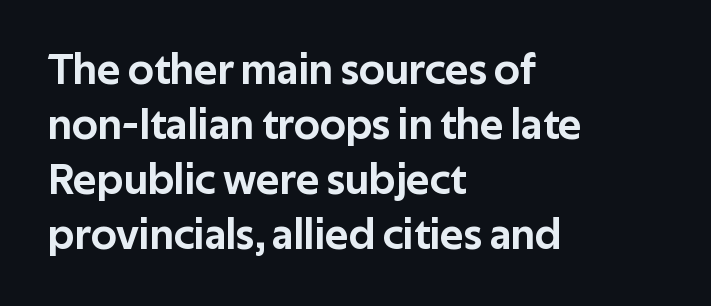
In terms of posture, this sample is upright. No feet cap the strokes, marking this as sans-serif type. The passage shown is not underscored anywhere. Characters follow at the spacing the type designer built in.
